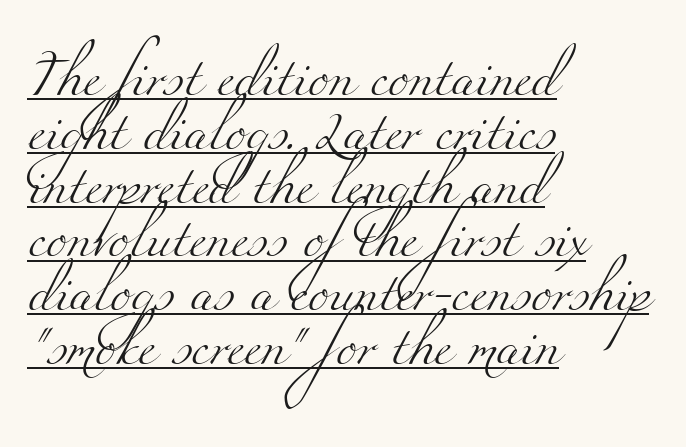
Spacing between characters is what you'd get straight out of the box. Line beginnings align vertically; line endings do not. Counters stay open thanks to moderate or lighter strokes. Think of a printed novel: that variable character pitch is what you see here. The leading is moderate, giving the passage an even texture.
